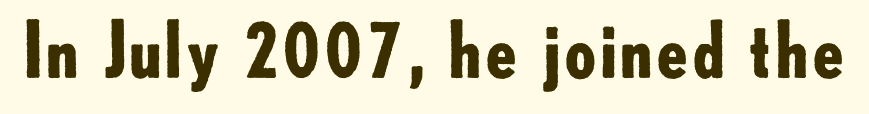
{"serif": "no", "italic": "no", "bold": "yes", "weight": "bold", "width": "normal", "stroke_contrast": "low", "x_height": "small", "monospaced": "no", "underline": "no", "letter_spacing": "normal", "letter_spacing_em": 0.0, "glyph_px": 75}
